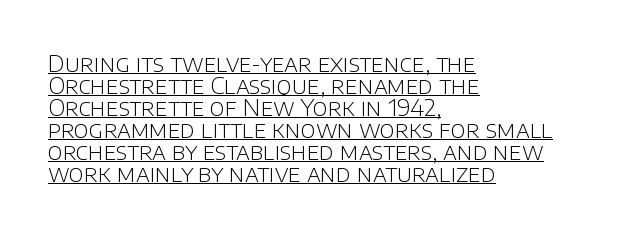
The image shows 23 px text type, upright; set left-aligned, tight line spacing (0.96x), normal letter spacing, underlined.
